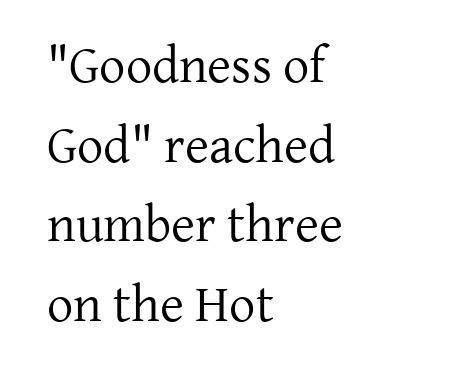
Q: Is the text bold? A: No.
Q: Is the text italic (slanted)? A: No, it is upright.
Q: Is the typeface a serif or a sans-serif typeface? A: Serif.
Q: Is the text underlined? A: No.
Q: How is the paragraph aligned? A: Left-aligned.
Q: Is the spacing between letters normal or unusually wide? A: Normal.
Q: Is the spacing between lines tight, normal or loose? A: Normal.
Q: Width (condensed, normal, or wide)? A: Normal.
Q: Stroke contrast? A: Low.
Q: x-height? A: Medium.
Q: Monospaced? A: No.
